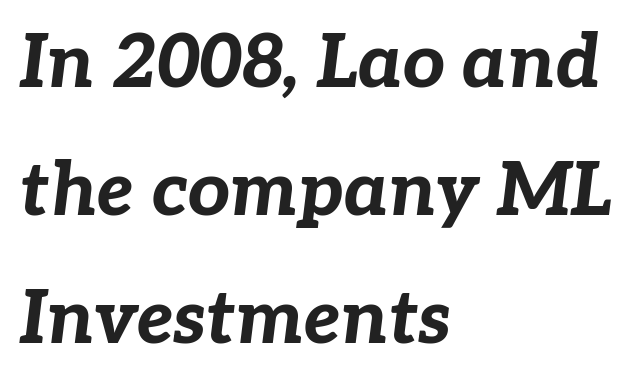
The image shows 74 px bold type, italic (leaning right); set left-aligned, line spacing 1.73x, normal letter spacing, not underlined; low stroke contrast and a medium x-height.
